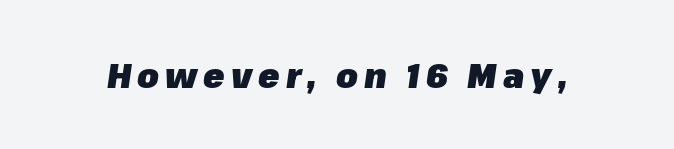
Q: Is the text bold? A: Yes.
Q: Is the text italic (slanted)? A: Yes, it leans right by about 8 degrees.
Q: Is the text underlined? A: No.
Q: Width (condensed, normal, or wide)? A: Normal.
Q: Stroke contrast? A: Low.
Q: x-height? A: Medium.
Q: Monospaced? A: No.
